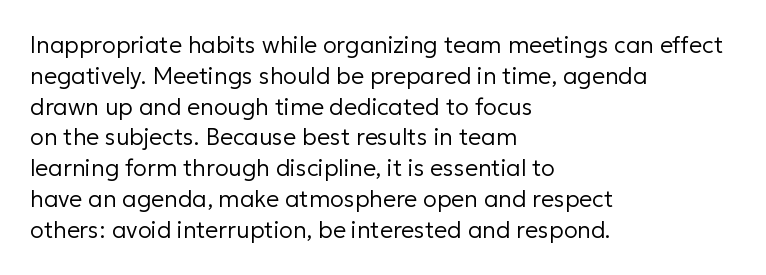
Descenders are the only things crossing below the line. The font sits on the lighter half of the weight spectrum, regular included. Does the copy run flush right? No — it runs flush left. Vertically, the passage feels balanced, rows spaced as you'd expect.
